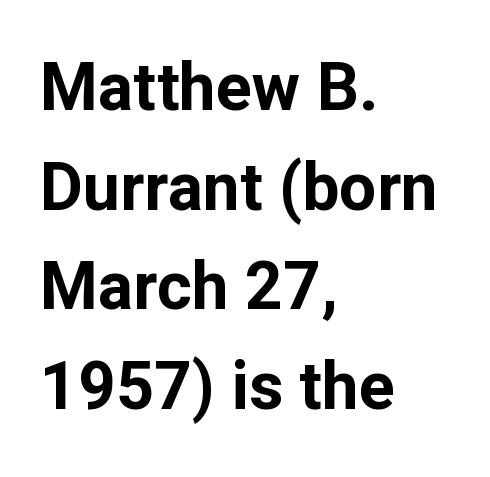
The rows are spaced the way most documents space them. The gaps between neighbouring characters are ordinary and unremarkable. I'd call this a sans setting — the letters go barefoot. Visually the block forms a straight wall on the left and a jagged coastline on the right. The specimen reads as upright at a glance. Spacing verdict: proportional, widths tailored to each character.
